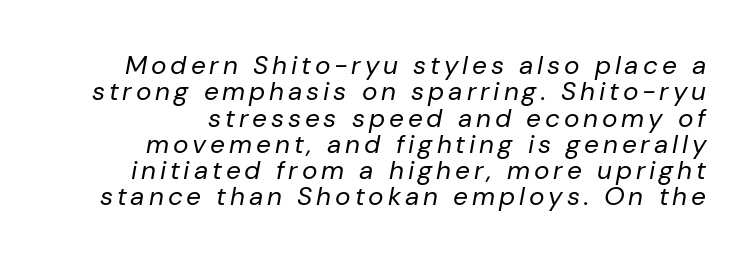
Think standard paragraph weight, or any step lighter than that. Rule under the text: the space is simply empty. The axis of the letterforms is tilted away from vertical. Baseline-to-baseline distance is barely more than the letter height.
